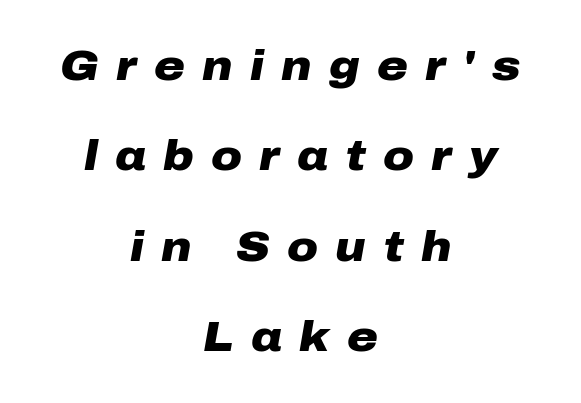
Q: Is the text bold? A: Yes.
Q: Is the text italic (slanted)? A: Yes, it leans right by about 10 degrees.
Q: Is the text underlined? A: No.
Q: How is the paragraph aligned? A: Centered.
Q: Is the spacing between letters normal or unusually wide? A: Unusually wide.
Q: Is the spacing between lines tight, normal or loose? A: Loose.
Q: Width (condensed, normal, or wide)? A: Wide.
Q: Stroke contrast? A: Low.
Q: x-height? A: Medium.
Q: Monospaced? A: No.
